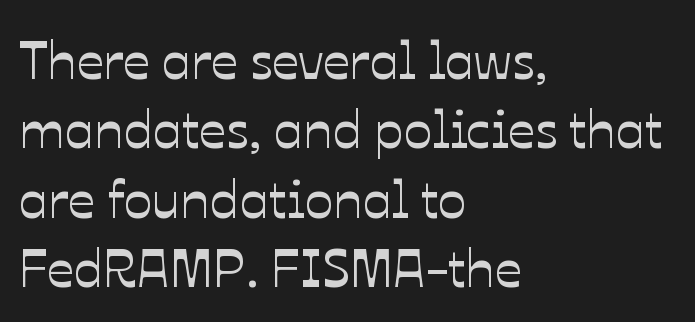
The image shows 53 px text type, upright; set left-aligned, normal line spacing (1.31x), normal letter spacing, not underlined; low stroke contrast and a medium x-height.
